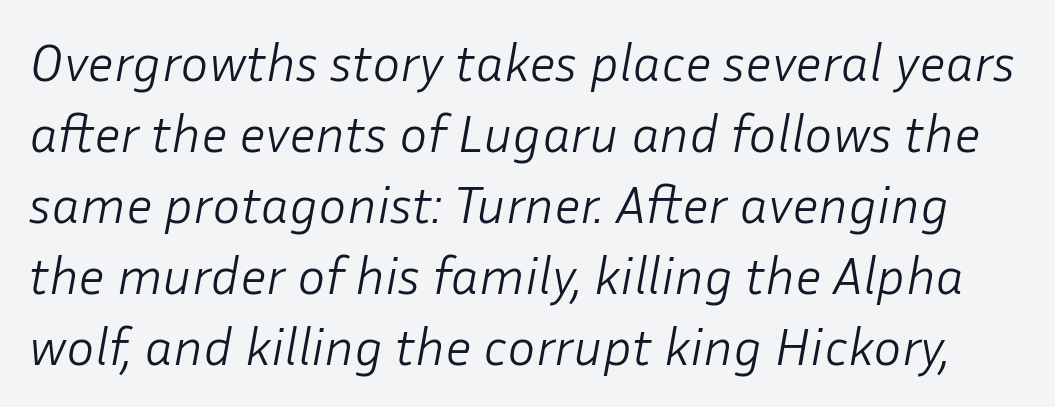
Does extra space separate the letters? No, they use regular spacing. The axis of the letterforms is tilted away from vertical. The space between consecutive lines is moderate. The space beneath each line is pristine and unruled. Stroke mass is kept to a normal reading level or below. You could not count columns in this text — the font is proportionally spaced.
